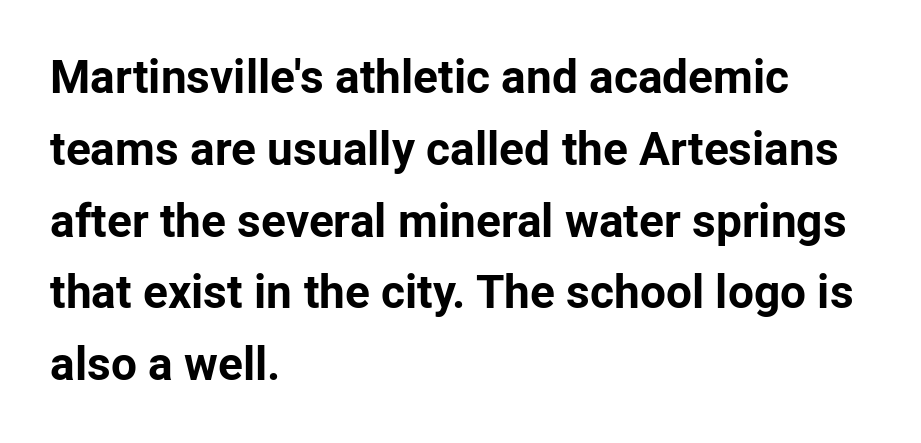
{"serif": "no", "italic": "no", "bold": "yes", "weight": "bold", "width": "normal", "stroke_contrast": "low", "x_height": "medium", "monospaced": "no", "underline": "no", "align": "left", "line_spacing": "normal", "line_spacing_ratio": 1.56, "letter_spacing": "normal", "letter_spacing_em": 0.0, "glyph_px": 46}
